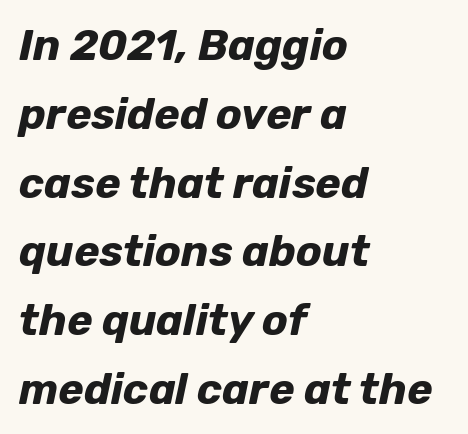
{"italic": "yes", "lean": "right", "slant_degrees": 12, "bold": "yes", "weight": "bold", "width": "normal", "stroke_contrast": "low", "x_height": "medium", "monospaced": "no", "underline": "no", "align": "left", "line_spacing": "normal", "line_spacing_ratio": 1.6, "letter_spacing": "normal", "letter_spacing_em": 0.0, "glyph_px": 43}
